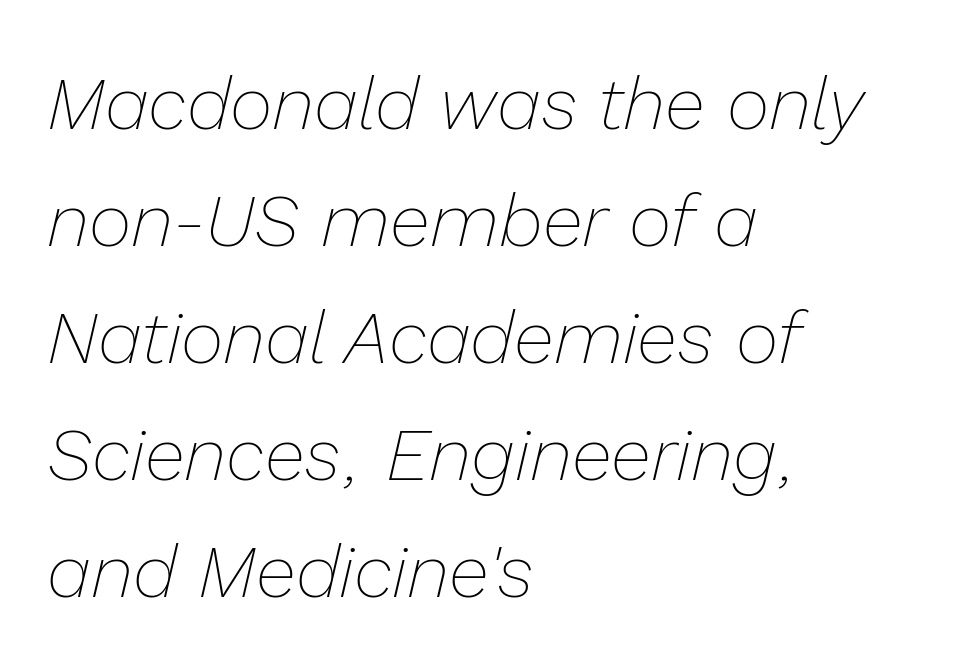
Q: Is the text bold? A: No.
Q: Is the text italic (slanted)? A: Yes, it leans right by about 13 degrees.
Q: Is the text underlined? A: No.
Q: How is the paragraph aligned? A: Left-aligned.
Q: Is the spacing between letters normal or unusually wide? A: Normal.
Q: Is the spacing between lines tight, normal or loose? A: Normal.
Q: Width (condensed, normal, or wide)? A: Normal.
Q: Stroke contrast? A: Low.
Q: x-height? A: Medium.
Q: Monospaced? A: No.
